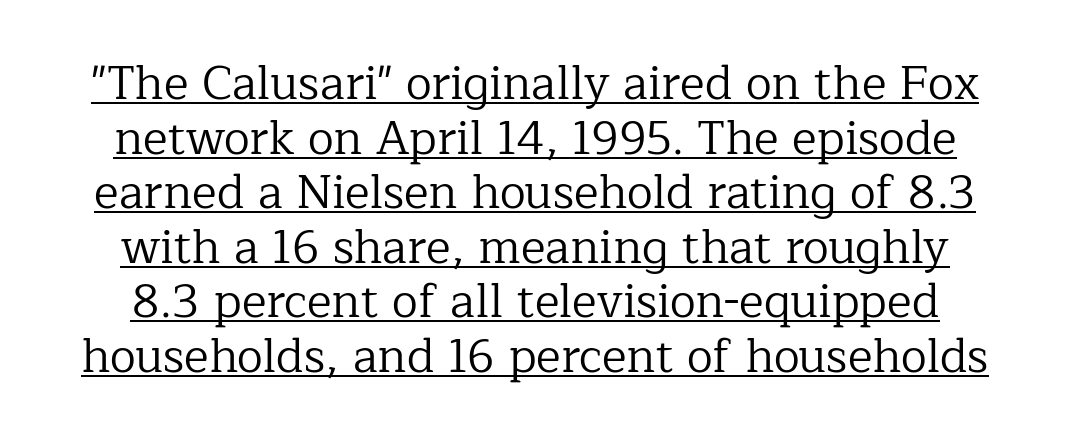
Q: Is the text bold? A: No.
Q: Is the text italic (slanted)? A: No, it is upright.
Q: Is the typeface a serif or a sans-serif typeface? A: Serif.
Q: Is the text underlined? A: Yes.
Q: How is the paragraph aligned? A: Centered.
Q: Is the spacing between letters normal or unusually wide? A: Normal.
Q: Width (condensed, normal, or wide)? A: Normal.
Q: Stroke contrast? A: Low.
Q: x-height? A: Medium.
Q: Monospaced? A: No.
